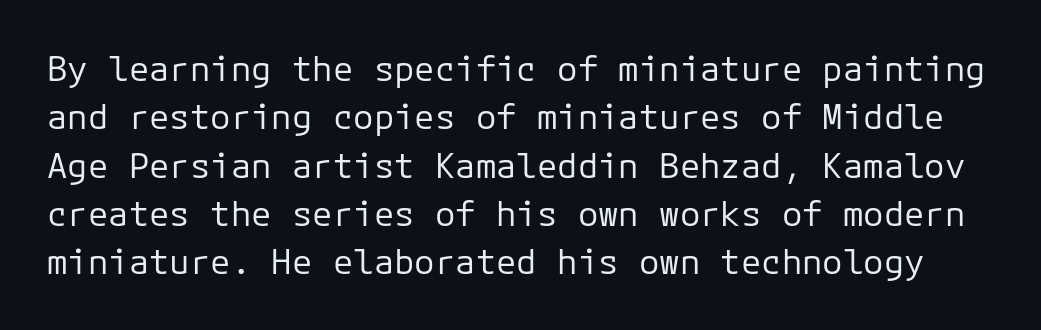
Q: Is the text bold? A: No.
Q: Is the text italic (slanted)? A: No, it is upright.
Q: Is the typeface a serif or a sans-serif typeface? A: Sans-serif.
Q: Is the text underlined? A: No.
Q: Is the spacing between letters normal or unusually wide? A: Normal.
Q: Is the spacing between lines tight, normal or loose? A: Normal.
Q: Width (condensed, normal, or wide)? A: Normal.
Q: Stroke contrast? A: Low.
Q: x-height? A: Medium.
